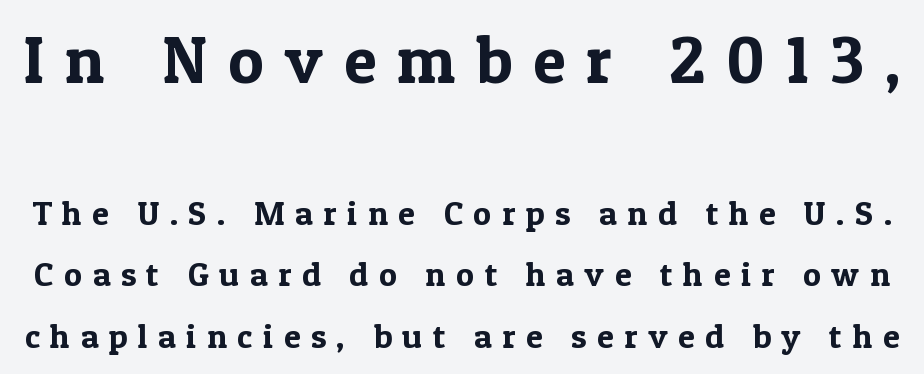
{"serif": "yes", "italic": "no", "width": "normal", "x_height": "medium", "monospaced": "no", "underline": "no", "line_spacing_ratio": 1.8, "letter_spacing": "wide", "letter_spacing_em": 0.31, "larger_block": "first", "size_ratio": 1.97, "glyph_px": 67}
